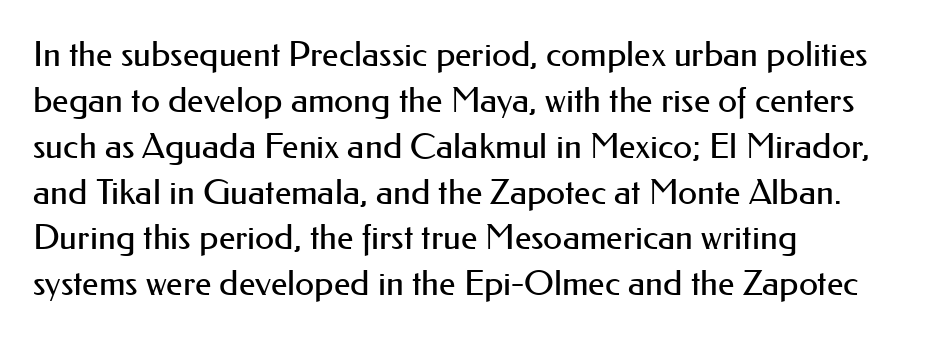
{"serif": "no", "italic": "no", "bold": "no", "weight": "regular", "width": "normal", "stroke_contrast": "medium", "x_height": "small", "monospaced": "no", "underline": "no", "align": "left", "line_spacing": "normal", "line_spacing_ratio": 1.31, "letter_spacing": "normal", "letter_spacing_em": 0.0, "glyph_px": 35}
